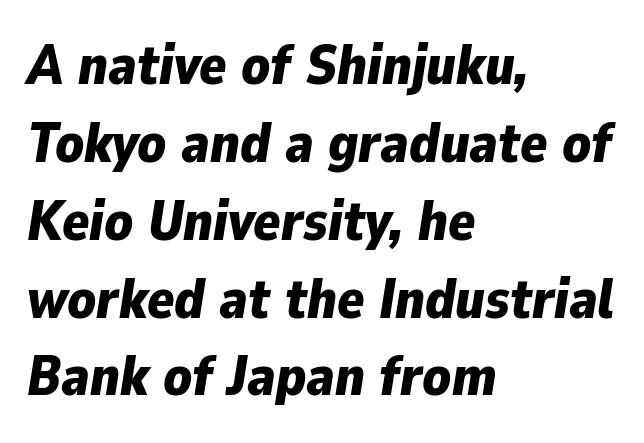
{"italic": "yes", "lean": "right", "slant_degrees": 9, "bold": "yes", "weight": "bold", "width": "normal", "stroke_contrast": "low", "x_height": "medium", "monospaced": "no", "underline": "no", "align": "left", "line_spacing": "normal", "line_spacing_ratio": 1.39, "letter_spacing": "normal", "letter_spacing_em": 0.0, "glyph_px": 56}
